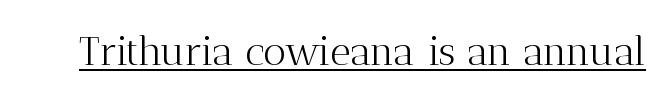
Q: Is the text bold? A: No.
Q: Is the text italic (slanted)? A: No, it is upright.
Q: Is the typeface a serif or a sans-serif typeface? A: Serif.
Q: Is the text underlined? A: Yes.
Q: Is the spacing between letters normal or unusually wide? A: Normal.
Q: Width (condensed, normal, or wide)? A: Normal.
Q: Stroke contrast? A: Medium.
Q: x-height? A: Medium.
Q: Monospaced? A: No.
